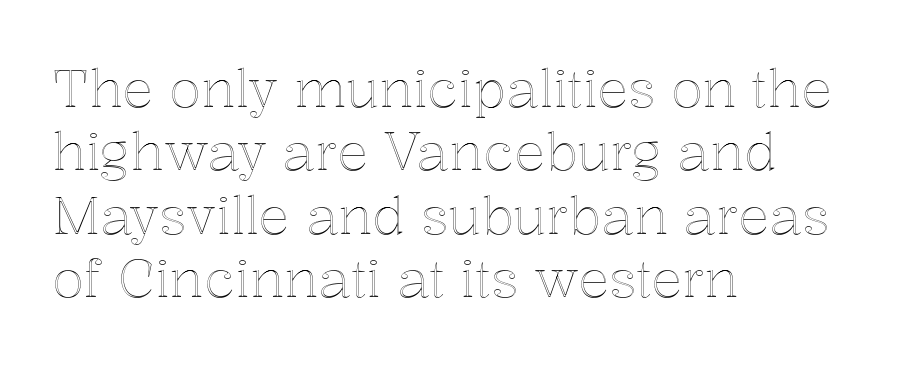
The face used here is proportionally spaced, like ordinary book or web type. Each line starts at the same left margin while the right side varies. The tracking reads as untouched default to a designer's eye. It's the straight-up-and-down kind of type. The foot of each line stays bare and open.
